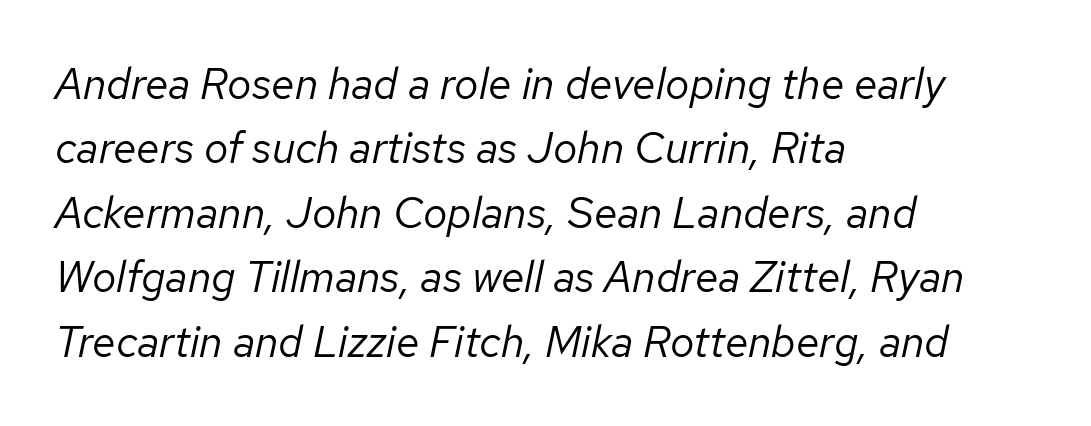
Q: Is the text bold? A: No.
Q: Is the text italic (slanted)? A: Yes, it leans right by about 12 degrees.
Q: Is the text underlined? A: No.
Q: How is the paragraph aligned? A: Left-aligned.
Q: Is the spacing between letters normal or unusually wide? A: Normal.
Q: Is the spacing between lines tight, normal or loose? A: Normal.
Q: Width (condensed, normal, or wide)? A: Normal.
Q: Stroke contrast? A: Low.
Q: x-height? A: Medium.
Q: Monospaced? A: No.
